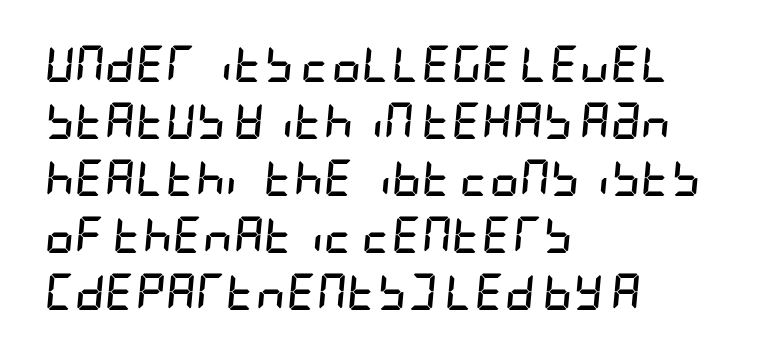
The image shows 37 px semibold, condensed type, italic (leaning right); set left-aligned, normal line spacing (1.54x), normal letter spacing, not underlined; low stroke contrast and a large x-height.
